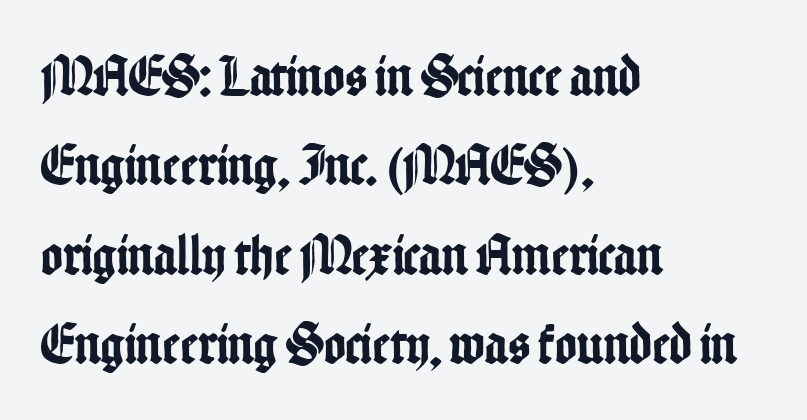
The image shows 58 px condensed sans-serif type, upright; set left-aligned, normal line spacing (1.54x), normal letter spacing, not underlined; low stroke contrast and a medium x-height.
